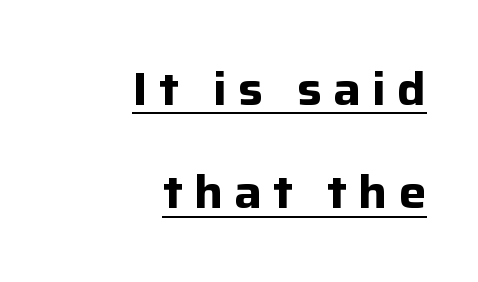
Does the type have serifs? No, each stem ends abruptly. Each line ends at the same right margin while the left side varies. Is there much room between lines? Yes — plenty of vertical air separates them. Varying glyph widths throughout — classic text-font behaviour.
